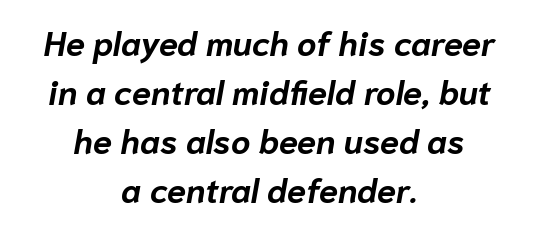
{"italic": "yes", "lean": "right", "slant_degrees": 10, "bold": "yes", "weight": "bold", "width": "normal", "stroke_contrast": "low", "x_height": "medium", "monospaced": "no", "underline": "no", "align": "center", "line_spacing": "normal", "line_spacing_ratio": 1.44, "letter_spacing": "normal", "letter_spacing_em": 0.0, "glyph_px": 34}
